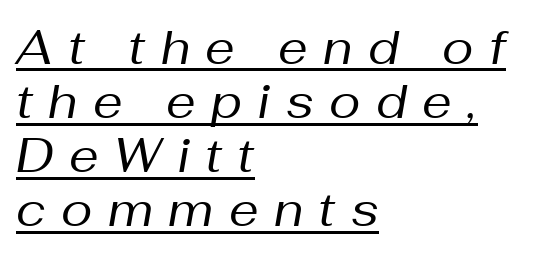
{"italic": "yes", "lean": "right", "slant_degrees": 10, "bold": "no", "weight": "regular", "width": "normal", "stroke_contrast": "medium", "x_height": "medium", "monospaced": "no", "underline": "yes", "align": "left", "line_spacing": "tight", "line_spacing_ratio": 1.15, "letter_spacing": "wide", "letter_spacing_em": 0.33, "glyph_px": 47}
